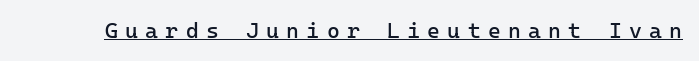
Q: Is the text bold? A: No.
Q: Is the text italic (slanted)? A: No, it is upright.
Q: Is the text underlined? A: Yes.
Q: Is the spacing between letters normal or unusually wide? A: Unusually wide.
